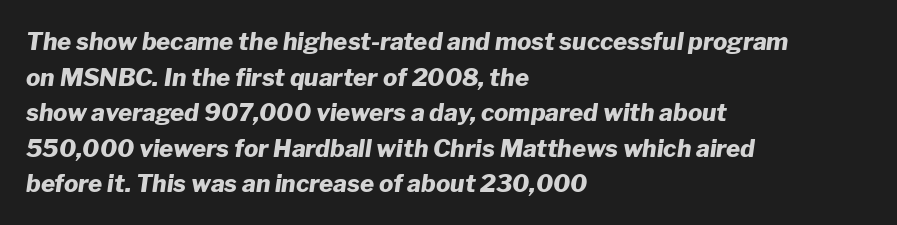
Unmarked baselines from the first word to the last. This sample is left-justified, so line endings fall wherever the words run out. The vertical gap from one line to the next is medium. The axis of the letterforms is tilted away from vertical. The sample has been set heavy, in full bold.
